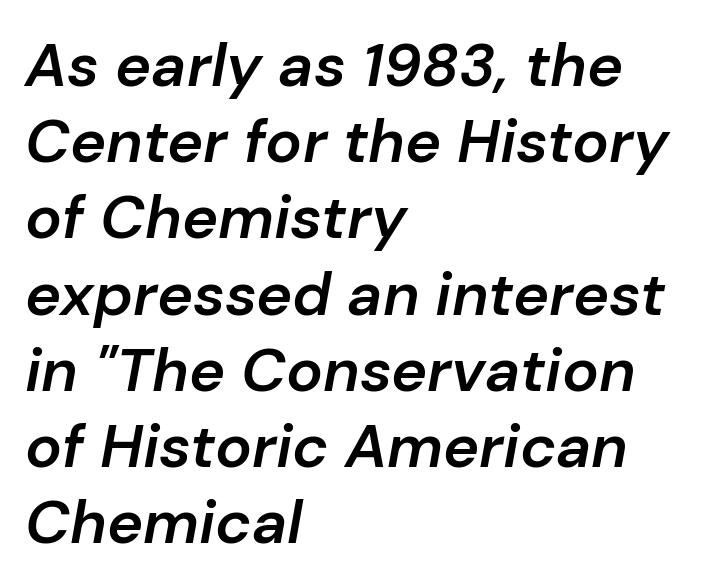
{"italic": "yes", "lean": "right", "slant_degrees": 10, "bold": "semi", "weight": "semibold", "width": "normal", "stroke_contrast": "low", "x_height": "medium", "monospaced": "no", "underline": "no", "align": "left", "line_spacing": "normal", "line_spacing_ratio": 1.25, "letter_spacing": "normal", "letter_spacing_em": 0.0, "glyph_px": 61}
